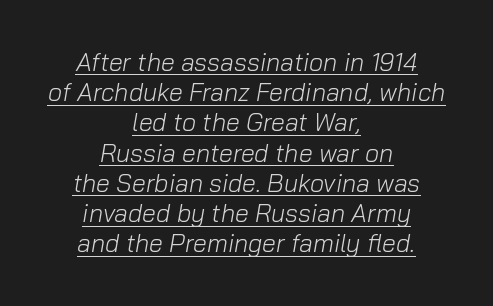
The image shows 25 px text type, italic (leaning right); set centered, line spacing 1.21x, normal letter spacing, underlined.
